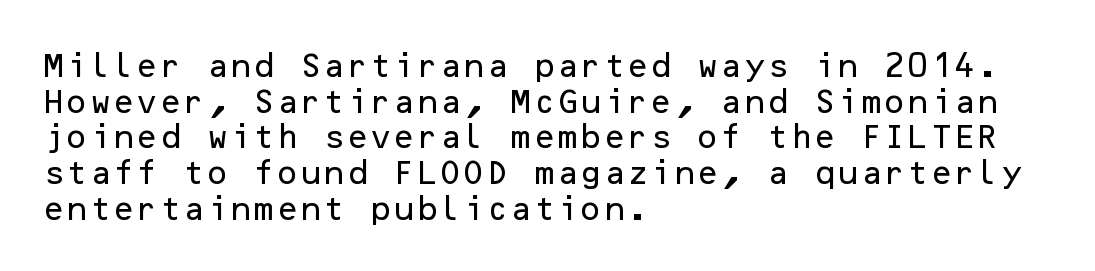
Line spacing here is normal. In terms of posture, this sample is upright. A bare baseline throughout the passage. Does the copy run flush right? No — it runs flush left. You could call the tracking neutral — neither tight nor loose.
